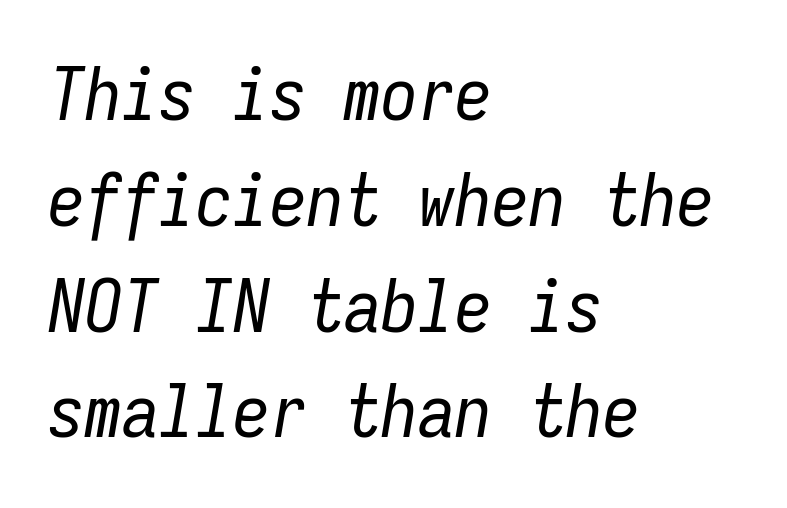
{"italic": "yes", "lean": "right", "slant_degrees": 9, "bold": "no", "weight": "regular", "width": "condensed", "stroke_contrast": "low", "x_height": "medium", "monospaced": "yes", "underline": "no", "align": "left", "line_spacing": "normal", "line_spacing_ratio": 1.43, "letter_spacing": "normal", "letter_spacing_em": 0.0, "glyph_px": 74}
